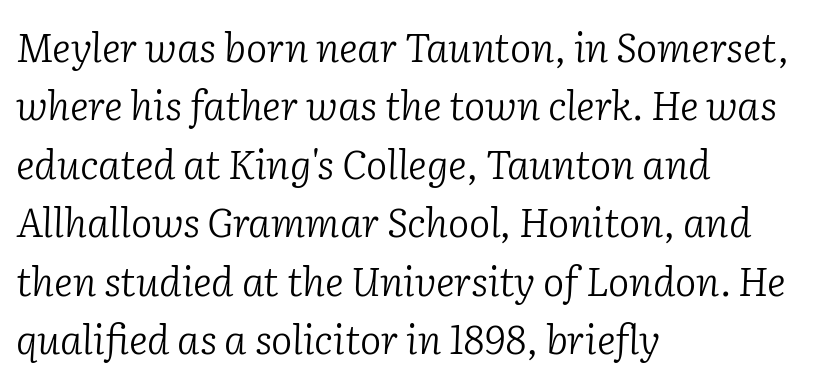
The image shows 40 px light serif type, italic (leaning right); set left-aligned, normal line spacing (1.46x), normal letter spacing, not underlined; low stroke contrast and a medium x-height.
